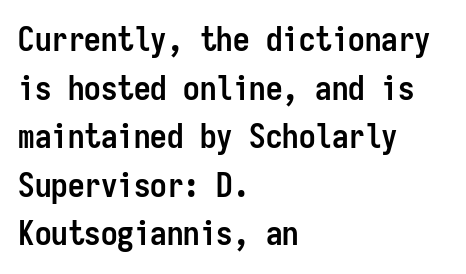
Q: Is the text bold? A: Yes.
Q: Is the text italic (slanted)? A: No, it is upright.
Q: Is the typeface a serif or a sans-serif typeface? A: Sans-serif.
Q: Is the text underlined? A: No.
Q: How is the paragraph aligned? A: Left-aligned.
Q: Is the spacing between letters normal or unusually wide? A: Normal.
Q: Is the spacing between lines tight, normal or loose? A: Normal.
Q: Width (condensed, normal, or wide)? A: Condensed.
Q: Stroke contrast? A: Low.
Q: x-height? A: Medium.
Q: Monospaced? A: Yes.
